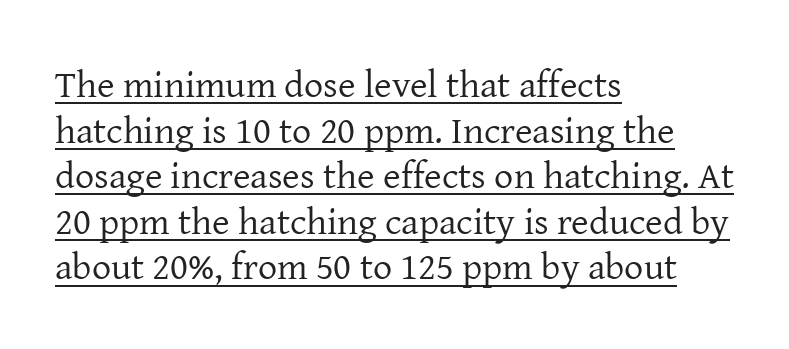
{"serif": "yes", "italic": "no", "bold": "no", "weight": "regular", "width": "normal", "stroke_contrast": "low", "x_height": "medium", "monospaced": "no", "underline": "yes", "align": "left", "line_spacing_ratio": 1.2, "letter_spacing": "normal", "letter_spacing_em": 0.0, "glyph_px": 38}
